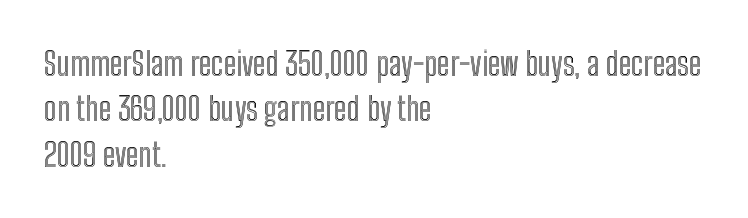
Q: Is the text italic (slanted)? A: No, it is upright.
Q: Is the text underlined? A: No.
Q: How is the paragraph aligned? A: Left-aligned.
Q: Is the spacing between letters normal or unusually wide? A: Normal.
Q: Is the spacing between lines tight, normal or loose? A: Normal.
Q: Width (condensed, normal, or wide)? A: Condensed.
Q: x-height? A: Medium.
Q: Monospaced? A: No.
